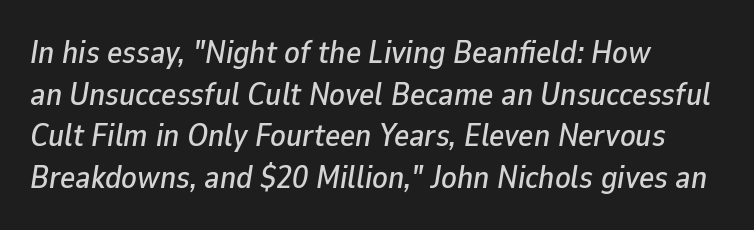
{"italic": "yes", "lean": "right", "slant_degrees": 9, "width": "normal", "stroke_contrast": "low", "x_height": "medium", "monospaced": "no", "underline": "no", "align": "left", "line_spacing": "normal", "line_spacing_ratio": 1.3, "letter_spacing": "normal", "letter_spacing_em": 0.0, "glyph_px": 32}
